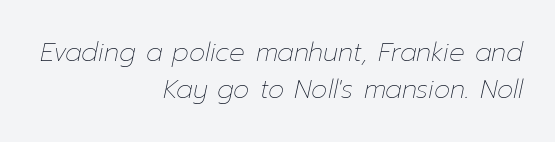
{"italic": "yes", "lean": "right", "slant_degrees": 12, "bold": "no", "underline": "no", "align": "right", "line_spacing": "normal", "line_spacing_ratio": 1.44, "letter_spacing": "normal", "letter_spacing_em": 0.0, "glyph_px": 26}
